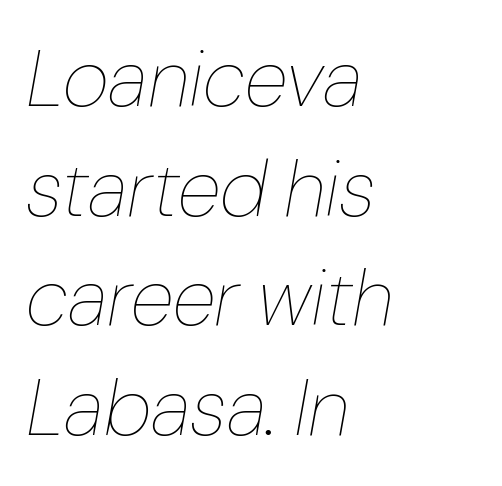
Slanted lettering throughout. The passage shown is typed in a proportional face where columns would drift. If you drew a ruler down the left edge, every line would touch it. Honestly, the row spacing looks completely unremarkable. Weight: not bold — regular or lighter. Each row of text sits above clean, open space.
